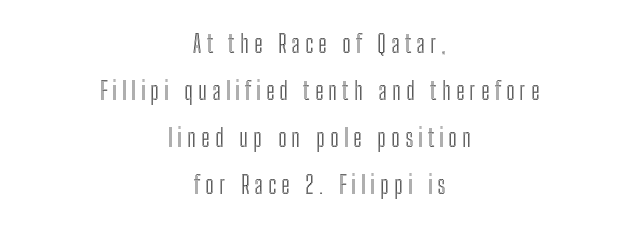
{"italic": "no", "underline": "no", "align": "center", "line_spacing": "loose", "line_spacing_ratio": 1.96, "letter_spacing": "wide", "letter_spacing_em": 0.22, "glyph_px": 24}
